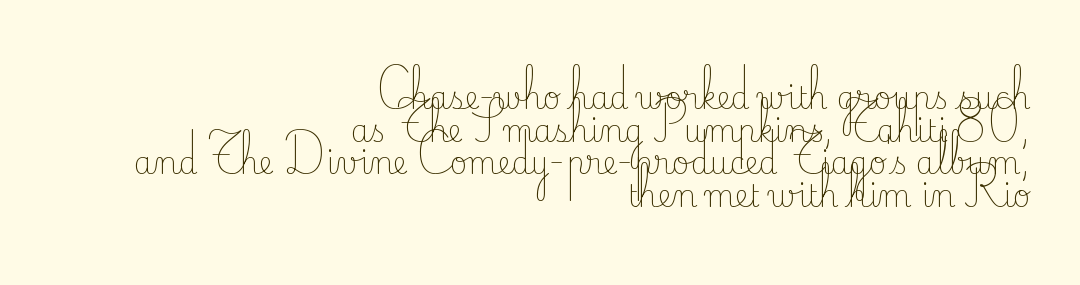
The image shows 30 px light serif type, upright; set right-aligned, tight line spacing (1.09x), normal letter spacing, not underlined; low stroke contrast and a small x-height.
